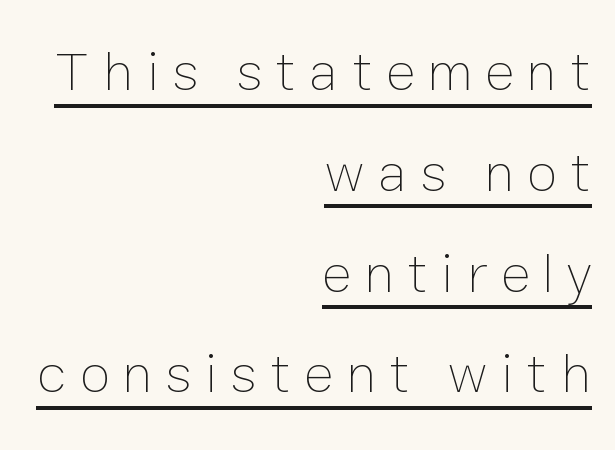
{"italic": "no", "bold": "no", "weight": "thin", "width": "normal", "stroke_contrast": "low", "x_height": "medium", "monospaced": "no", "underline": "yes", "align": "right", "line_spacing_ratio": 1.8, "letter_spacing": "wide", "letter_spacing_em": 0.23, "glyph_px": 56}
